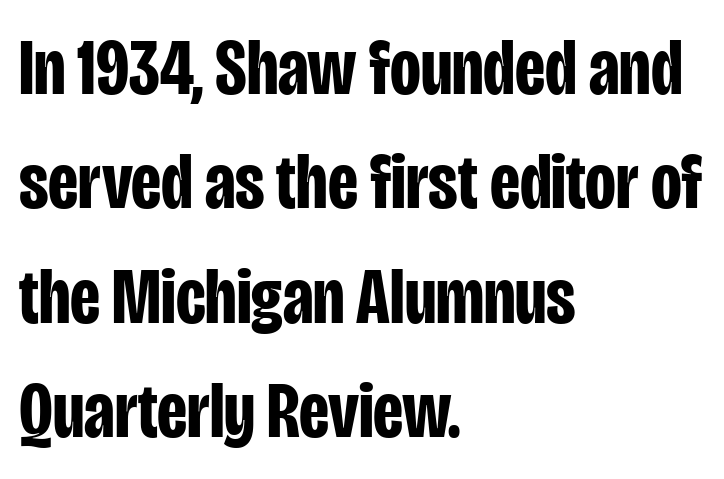
{"serif": "no", "italic": "no", "bold": "yes", "weight": "bold", "width": "condensed", "stroke_contrast": "low", "x_height": "large", "monospaced": "no", "underline": "no", "align": "left", "line_spacing": "normal", "line_spacing_ratio": 1.43, "letter_spacing": "normal", "letter_spacing_em": 0.0, "glyph_px": 80}
